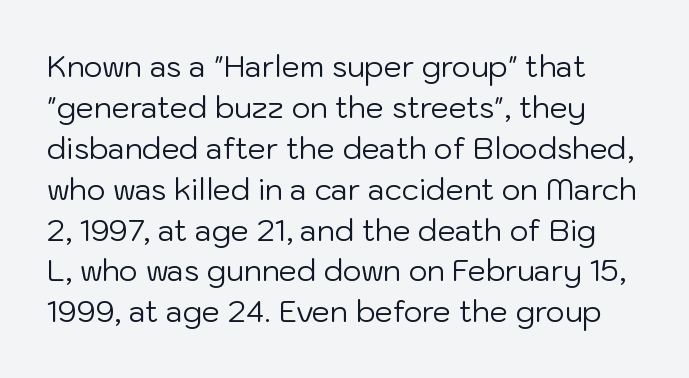
{"serif": "no", "italic": "no", "bold": "no", "weight": "regular", "width": "normal", "stroke_contrast": "low", "x_height": "medium", "monospaced": "no", "underline": "no", "line_spacing": "normal", "line_spacing_ratio": 1.41, "letter_spacing": "normal", "letter_spacing_em": 0.0, "glyph_px": 29}
